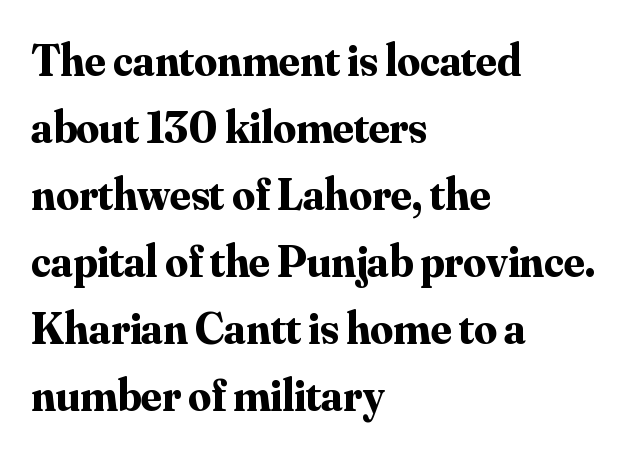
A normal amount of white space separates one row of letters from the next. The foot of each line stays bare and open. A typesetter would mark this as roman, not italic. The letters carry serifs — small finishing strokes at the ends of their stems.
